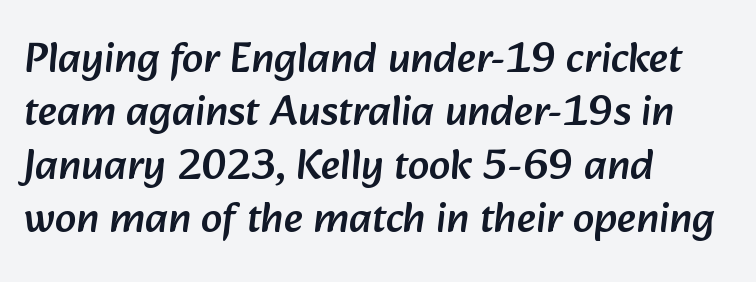
{"serif": "no", "width": "normal", "stroke_contrast": "low", "x_height": "medium", "monospaced": "no", "underline": "no", "align": "left", "line_spacing_ratio": 1.24, "letter_spacing": "normal", "letter_spacing_em": 0.0, "glyph_px": 43}
